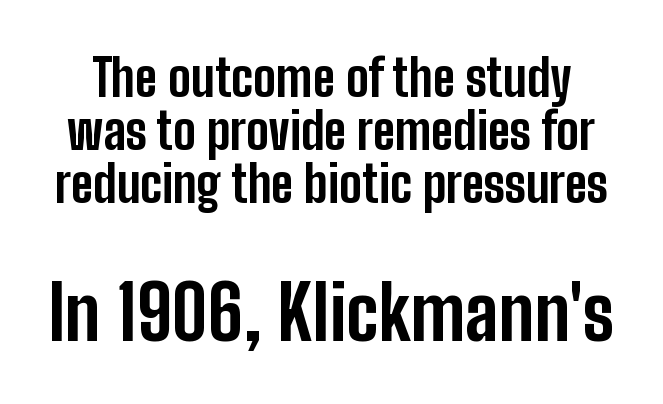
Rendered with straight, roman letterforms. Reading top to bottom, the characters get bigger at the block break. The characters look thick and weighty, a clear bold. Tracking here is standard; glyphs follow each other at the usual distance. This rendering features lettering with no underline. The font family rendered here belongs to the sans-serif group.
